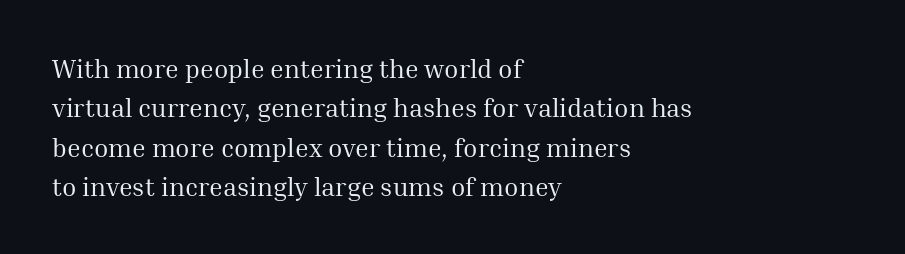
A typesetter would mark this as roman, not italic. Does the leading feel generous? No, just average. The typesetter chose a ragged-right arrangement here. The gaps between neighbouring characters are ordinary and unremarkable. Is this a heavy cut? Hardly; it is regular or lighter. The space directly below the letters is spotless.
